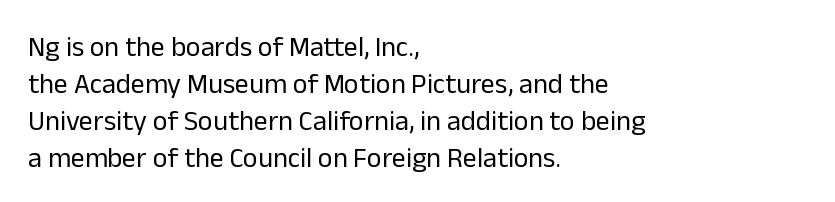
{"serif": "no", "italic": "no", "bold": "no", "weight": "regular", "width": "normal", "stroke_contrast": "low", "x_height": "medium", "monospaced": "no", "underline": "no", "align": "left", "line_spacing": "normal", "line_spacing_ratio": 1.32, "letter_spacing": "normal", "letter_spacing_em": 0.0, "glyph_px": 28}
